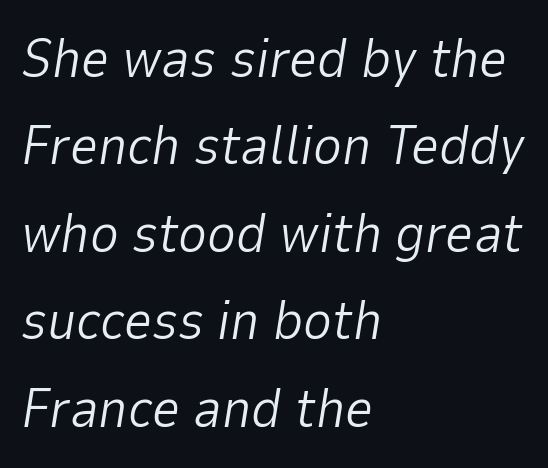
The image shows 55 px light type, italic (leaning right); set left-aligned, normal line spacing (1.59x), normal letter spacing, not underlined; low stroke contrast and a medium x-height.
